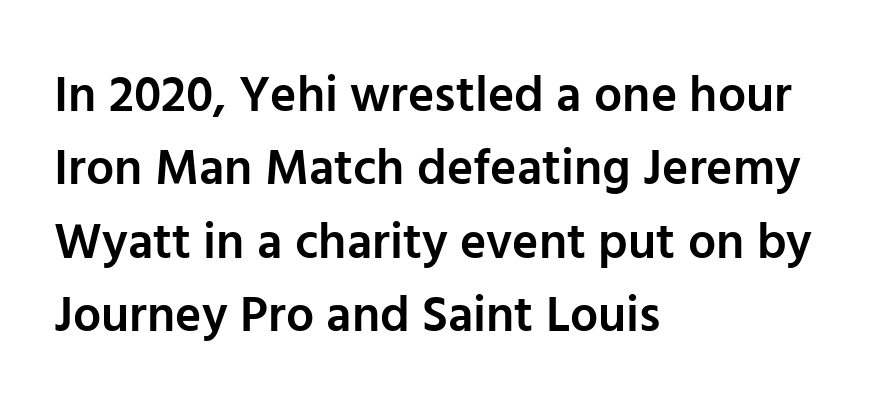
Compared with a centered layout, this one pins lines to the left instead. Underlining? Definitely not there. Are there feet on the stems? There aren't — it's a sans. A bit beefed up — I'd call it semibold rather than bold. When letters stand straight like this, we call the style roman or upright.
